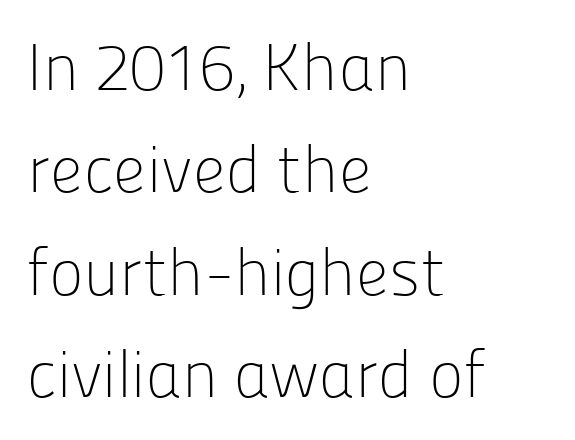
{"serif": "no", "italic": "no", "bold": "no", "weight": "light", "width": "normal", "stroke_contrast": "low", "x_height": "medium", "monospaced": "no", "underline": "no", "align": "left", "line_spacing": "normal", "line_spacing_ratio": 1.55, "letter_spacing": "normal", "letter_spacing_em": 0.0, "glyph_px": 66}
